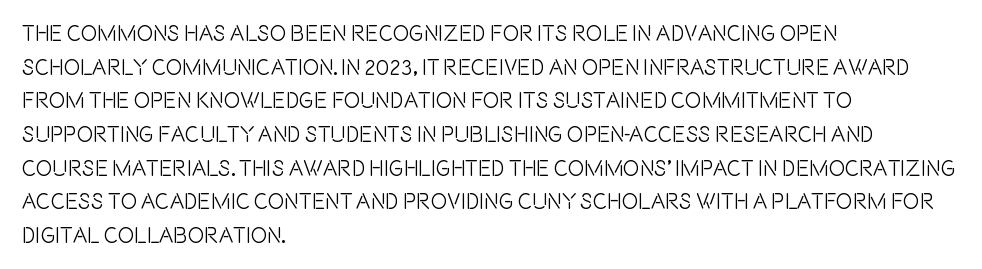
Q: Is the text italic (slanted)? A: No, it is upright.
Q: Is the text underlined? A: No.
Q: How is the paragraph aligned? A: Left-aligned.
Q: Is the spacing between letters normal or unusually wide? A: Normal.
Q: Is the spacing between lines tight, normal or loose? A: Normal.
